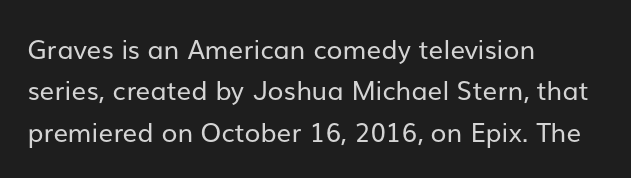
Each stroke keeps to a modest, everyday thickness or less. Whoever set this chose a conventional vertical rhythm. Caption: multi-line text, flush left, ragged right. Underlining? Definitely not there.
